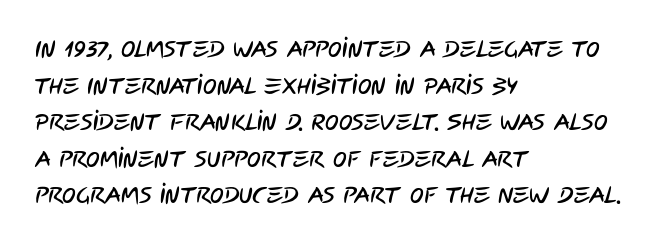
Caption: multi-line text, flush left, ragged right. Only glyphs here, with clear space below each row. Vertically, the passage feels balanced, rows spaced as you'd expect. Here the glyphs are tracked normally, forming tight word shapes.
